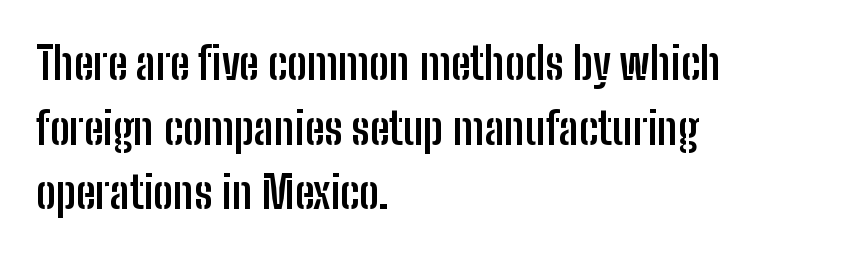
The image shows 44 px semibold, condensed sans-serif type, upright; set left-aligned, normal line spacing (1.47x), normal letter spacing, not underlined; low stroke contrast and a medium x-height.
